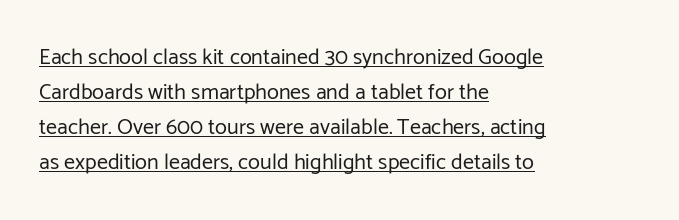
Every character sits straight up, as roman type does. The strokes are not fattened; the text isn't bold. The rows are spaced the way most documents space them. There is no visible air inserted between adjacent glyphs. Emphasis is given by a line drawn under the lettering.
